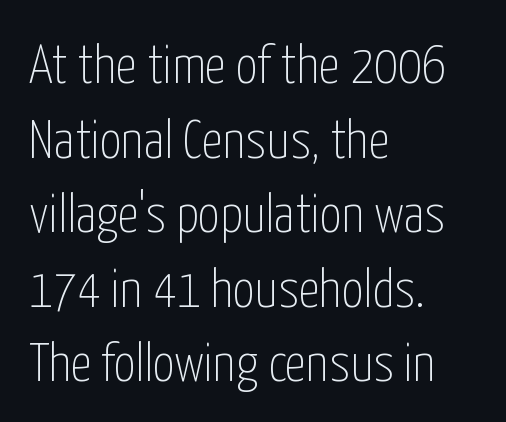
The image shows 54 px thin, condensed sans-serif type, upright; set left-aligned, normal line spacing (1.38x), normal letter spacing, not underlined; low stroke contrast and a medium x-height.
